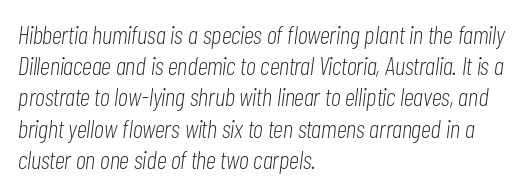
Nobody drew a line under any word here. Heaviness? Minimal to ordinary, like unemphasized prose. Nothing unusual about the tracking: characters are spaced as the font intends. Each line starts at the same left margin while the right side varies. Italic: yes, the glyphs are oblique.
